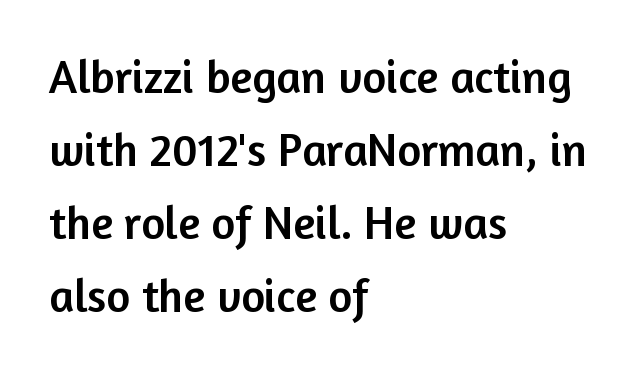
A typesetter would label this face a sans. Inter-character spacing is left at the font's built-in metrics. Unlike italic type, these characters show no tilt at all. A typesetter would call this proportional, since set widths differ per character.
